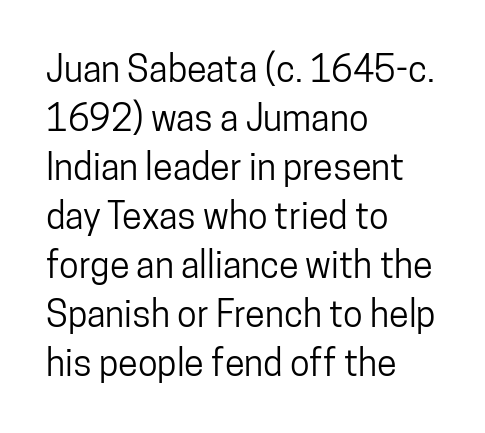
Q: Is the text italic (slanted)? A: No, it is upright.
Q: Is the typeface a serif or a sans-serif typeface? A: Sans-serif.
Q: Is the text underlined? A: No.
Q: How is the paragraph aligned? A: Left-aligned.
Q: Is the spacing between letters normal or unusually wide? A: Normal.
Q: Is the spacing between lines tight, normal or loose? A: Normal.
Q: Width (condensed, normal, or wide)? A: Condensed.
Q: Stroke contrast? A: Low.
Q: x-height? A: Medium.
Q: Monospaced? A: No.
